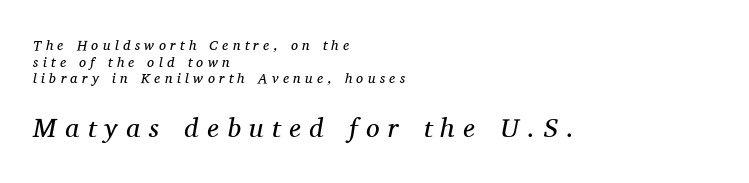
{"italic": "yes", "lean": "right", "slant_degrees": 11, "bold": "no", "underline": "no", "align": "left", "line_spacing_ratio": 1.18, "letter_spacing": "wide", "letter_spacing_em": 0.32, "larger_block": "second", "size_ratio": 1.93, "glyph_px": 27}
